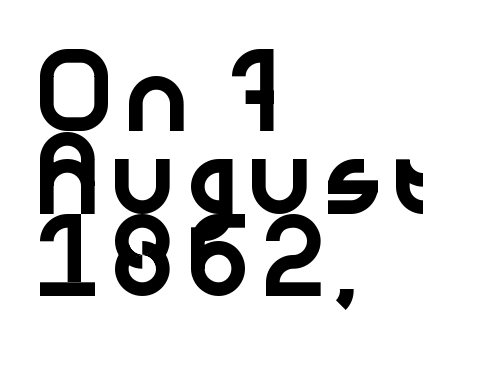
The image shows 65 px wide sans-serif type, upright; set left-aligned, normal line spacing (1.27x), normal letter spacing, not underlined; low stroke contrast and a medium x-height.
